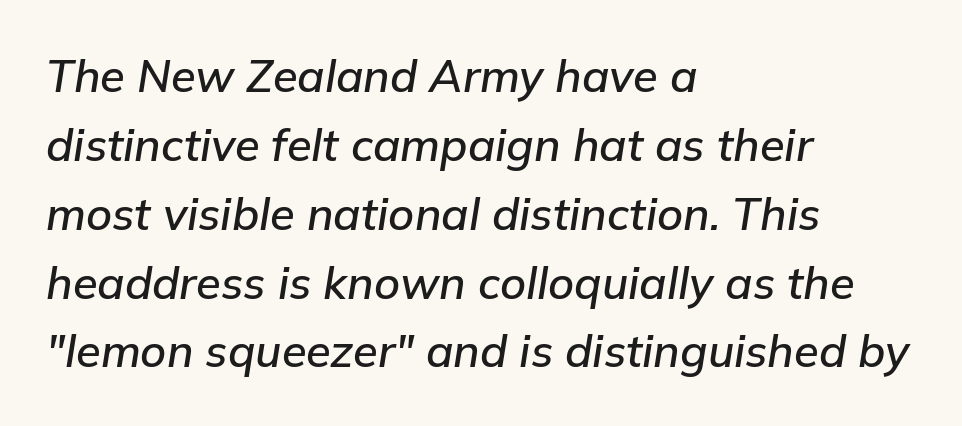
{"italic": "yes", "lean": "right", "slant_degrees": 9, "width": "normal", "stroke_contrast": "low", "x_height": "medium", "monospaced": "no", "underline": "no", "align": "left", "line_spacing": "normal", "line_spacing_ratio": 1.53, "letter_spacing": "normal", "letter_spacing_em": 0.0, "glyph_px": 45}
